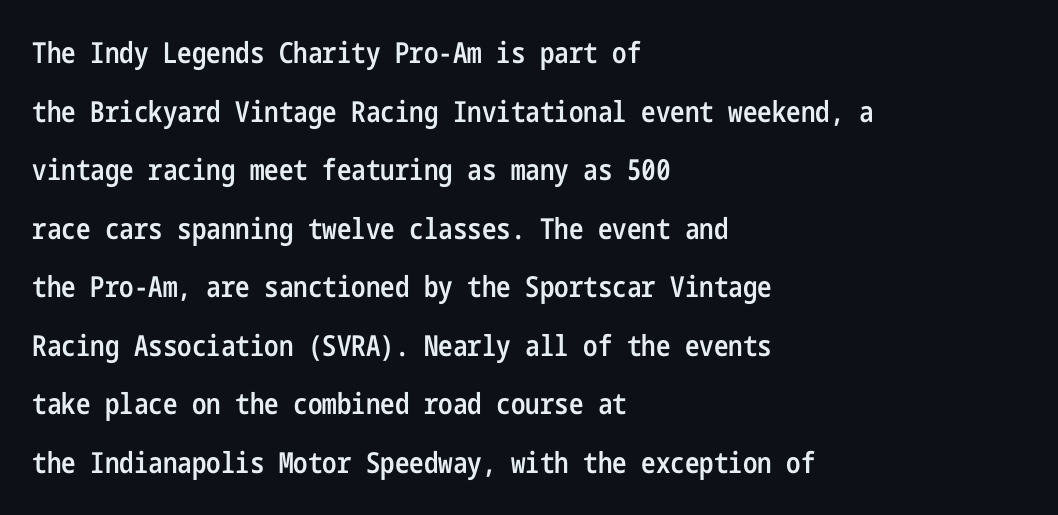
Q: Is the text bold? A: Semi-bold.
Q: Is the text italic (slanted)? A: No, it is upright.
Q: Is the typeface a serif or a sans-serif typeface? A: Sans-serif.
Q: Is the text underlined? A: No.
Q: How is the paragraph aligned? A: Left-aligned.
Q: Is the spacing between letters normal or unusually wide? A: Normal.
Q: Is the spacing between lines tight, normal or loose? A: Loose.
Q: Width (condensed, normal, or wide)? A: Condensed.
Q: Stroke contrast? A: Low.
Q: x-height? A: Medium.
